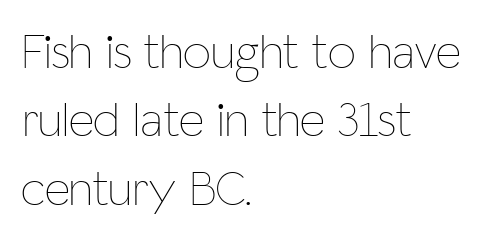
The paragraph has a hard left edge and a soft right edge. Letter spacing: default. Each row of text sits above clean, open space. Vertical stems look standard width or narrower in stroke.
